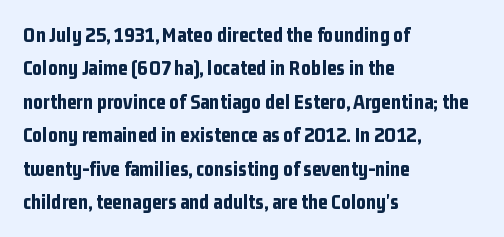
Q: Is the text bold? A: Yes.
Q: Is the text italic (slanted)? A: No, it is upright.
Q: Is the text underlined? A: No.
Q: How is the paragraph aligned? A: Left-aligned.
Q: Is the spacing between letters normal or unusually wide? A: Normal.
Q: Is the spacing between lines tight, normal or loose? A: Normal.
